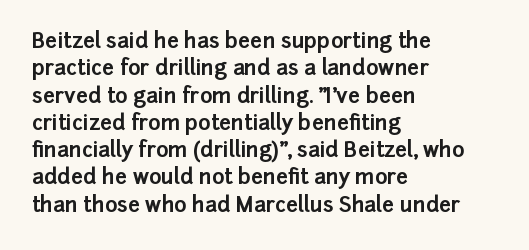
Q: Is the text bold? A: Yes.
Q: Is the text italic (slanted)? A: No, it is upright.
Q: Is the text underlined? A: No.
Q: How is the paragraph aligned? A: Left-aligned.
Q: Is the spacing between letters normal or unusually wide? A: Normal.
Q: Is the spacing between lines tight, normal or loose? A: Normal.
